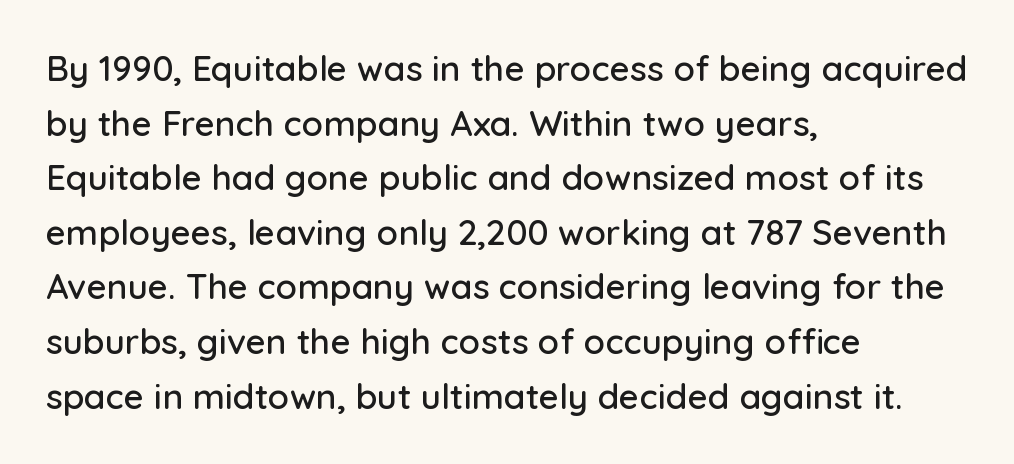
The typesetter chose a ragged-right arrangement here. Unmarked baselines from the first word to the last. Characters follow at the spacing the type designer built in. Characters remain perfectly vertical along every line. Looks like regular typesetting: each glyph gets only the width it needs.
